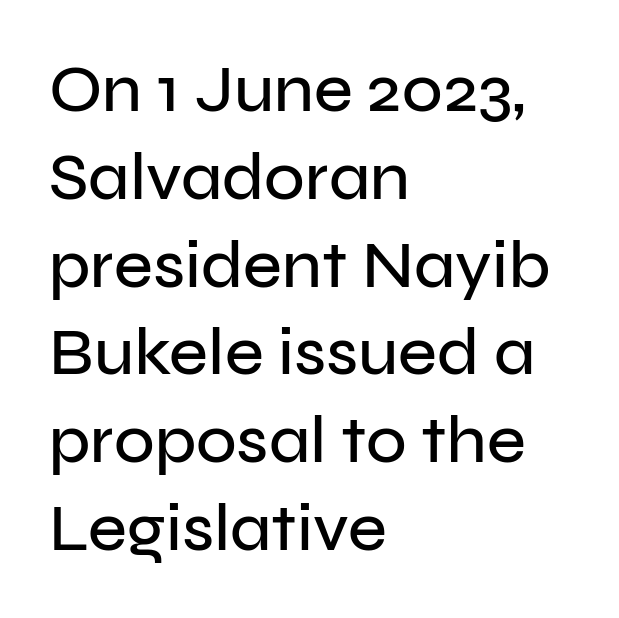
The lines sit at an ordinary, default distance from one another. There is no visible air inserted between adjacent glyphs. Looks like regular typesetting: each glyph gets only the width it needs. Words float on clear page, feet unadorned.
